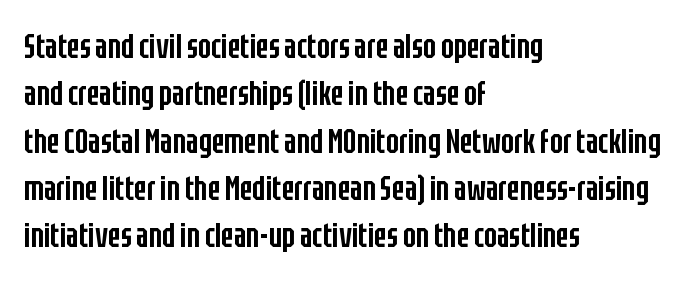
Q: Is the text bold? A: Semi-bold.
Q: Is the text italic (slanted)? A: No, it is upright.
Q: Is the typeface a serif or a sans-serif typeface? A: Sans-serif.
Q: Is the text underlined? A: No.
Q: How is the paragraph aligned? A: Left-aligned.
Q: Is the spacing between letters normal or unusually wide? A: Normal.
Q: Is the spacing between lines tight, normal or loose? A: Normal.
Q: Width (condensed, normal, or wide)? A: Condensed.
Q: Stroke contrast? A: Low.
Q: x-height? A: Large.
Q: Monospaced? A: No.
